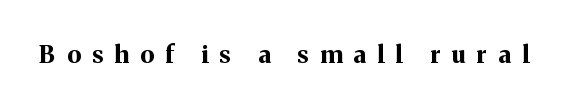
Q: Is the text bold? A: Yes.
Q: Is the text italic (slanted)? A: No, it is upright.
Q: Is the text underlined? A: No.
Q: Is the spacing between letters normal or unusually wide? A: Unusually wide.
